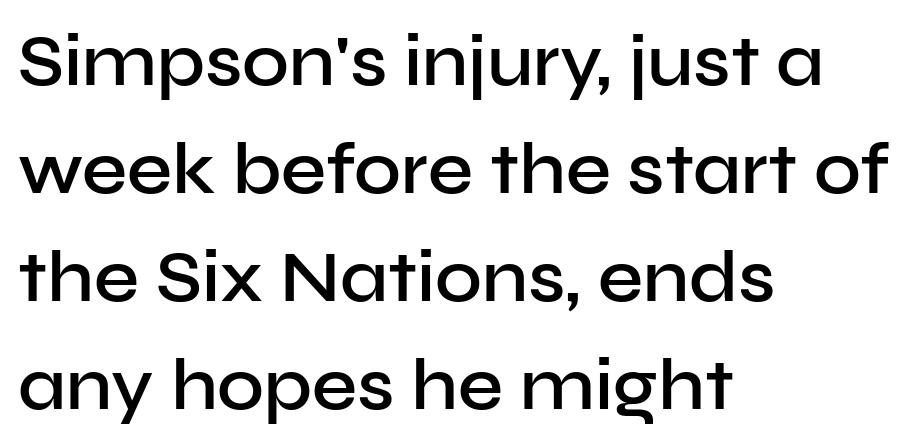
Q: Is the text bold? A: Semi-bold.
Q: Is the text italic (slanted)? A: No, it is upright.
Q: Is the typeface a serif or a sans-serif typeface? A: Sans-serif.
Q: Is the text underlined? A: No.
Q: How is the paragraph aligned? A: Left-aligned.
Q: Is the spacing between letters normal or unusually wide? A: Normal.
Q: Is the spacing between lines tight, normal or loose? A: Normal.
Q: Width (condensed, normal, or wide)? A: Normal.
Q: Stroke contrast? A: Low.
Q: x-height? A: Medium.
Q: Monospaced? A: No.
